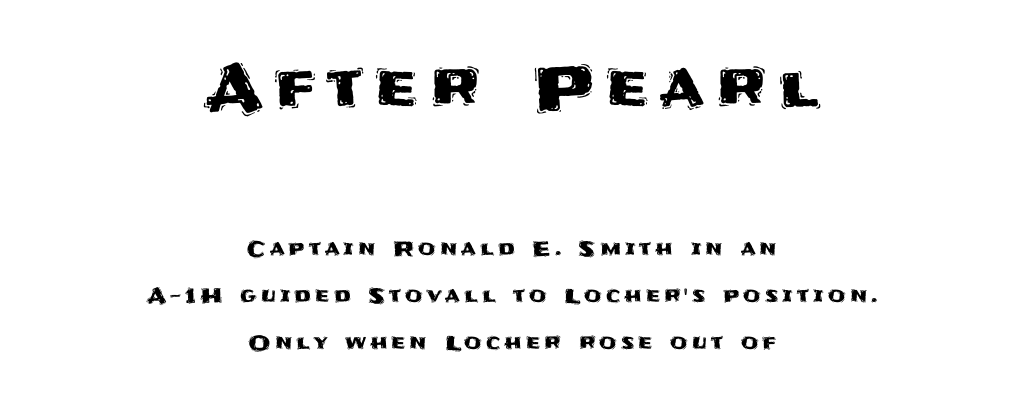
The image shows 60 px sans-serif type, upright; set centered, loose line spacing (2.34x), unusually wide letter spacing (+0.2 em), not underlined; the first (top) block is 3.0x larger; medium stroke contrast and a large x-height.
